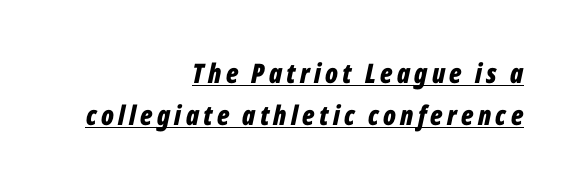
The image shows 27 px bold type, italic (leaning right); set right-aligned, normal line spacing (1.55x), underlined.
